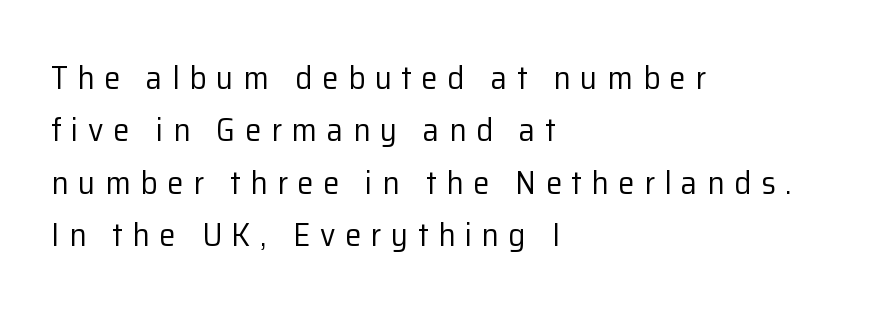
Q: Is the text bold? A: No.
Q: Is the text italic (slanted)? A: No, it is upright.
Q: Is the typeface a serif or a sans-serif typeface? A: Sans-serif.
Q: Is the text underlined? A: No.
Q: How is the paragraph aligned? A: Left-aligned.
Q: Is the spacing between letters normal or unusually wide? A: Unusually wide.
Q: Is the spacing between lines tight, normal or loose? A: Normal.
Q: Width (condensed, normal, or wide)? A: Normal.
Q: Stroke contrast? A: Low.
Q: x-height? A: Medium.
Q: Monospaced? A: No.
